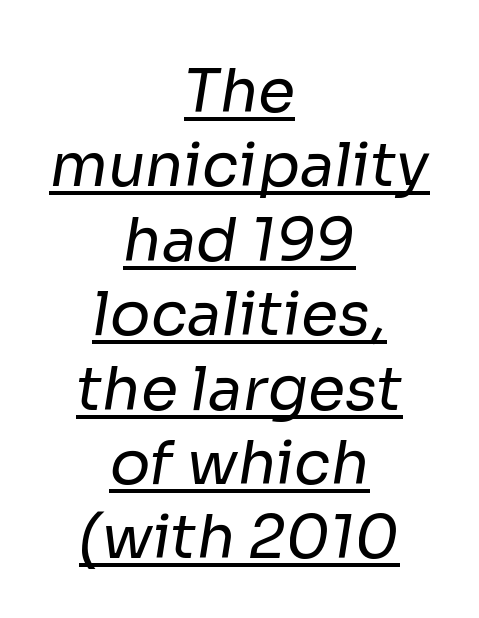
Q: Is the text bold? A: No.
Q: Is the typeface a serif or a sans-serif typeface? A: Sans-serif.
Q: Is the text underlined? A: Yes.
Q: How is the paragraph aligned? A: Centered.
Q: Is the spacing between letters normal or unusually wide? A: Normal.
Q: Width (condensed, normal, or wide)? A: Normal.
Q: Stroke contrast? A: Low.
Q: x-height? A: Medium.
Q: Monospaced? A: No.
